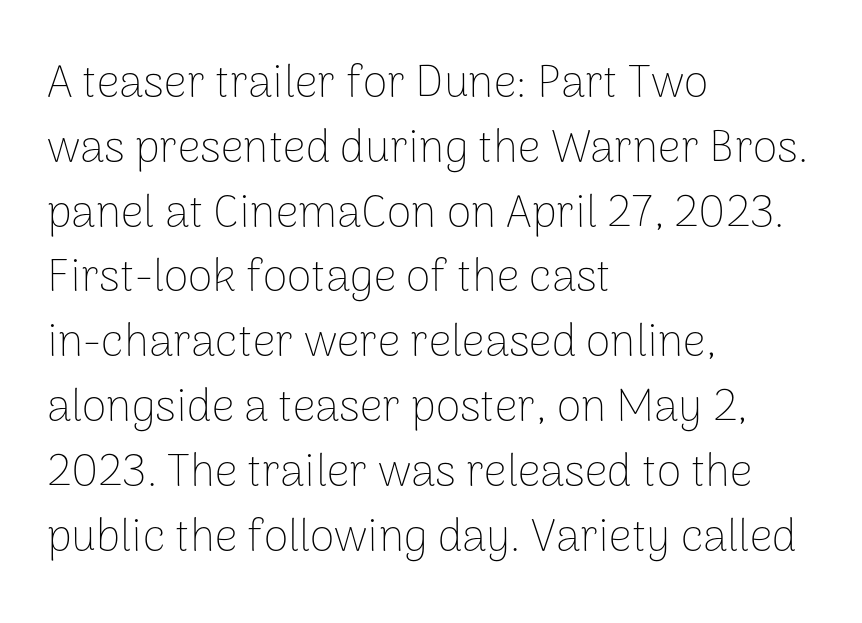
The image shows 45 px thin sans-serif type, upright; set left-aligned, normal line spacing (1.44x), normal letter spacing, not underlined; low stroke contrast and a medium x-height.
